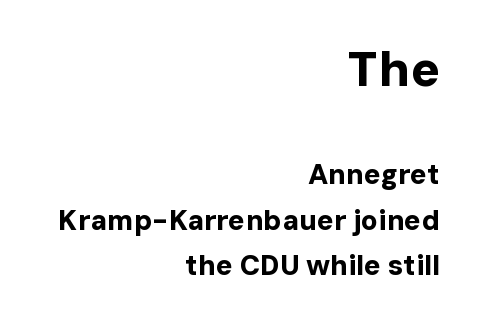
The image shows 49 px bold sans-serif type, upright; set right-aligned, normal line spacing (1.63x), normal letter spacing, not underlined; the first (top) block is 1.75x larger; low stroke contrast and a medium x-height.
